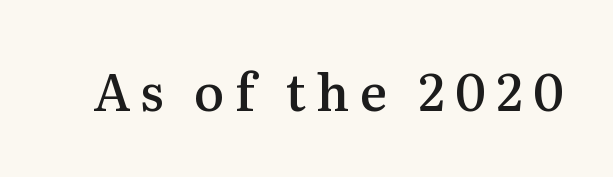
Q: Is the text bold? A: Semi-bold.
Q: Is the text italic (slanted)? A: No, it is upright.
Q: Is the typeface a serif or a sans-serif typeface? A: Serif.
Q: Is the text underlined? A: No.
Q: Is the spacing between letters normal or unusually wide? A: Unusually wide.
Q: Width (condensed, normal, or wide)? A: Normal.
Q: Stroke contrast? A: Medium.
Q: x-height? A: Medium.
Q: Monospaced? A: No.
